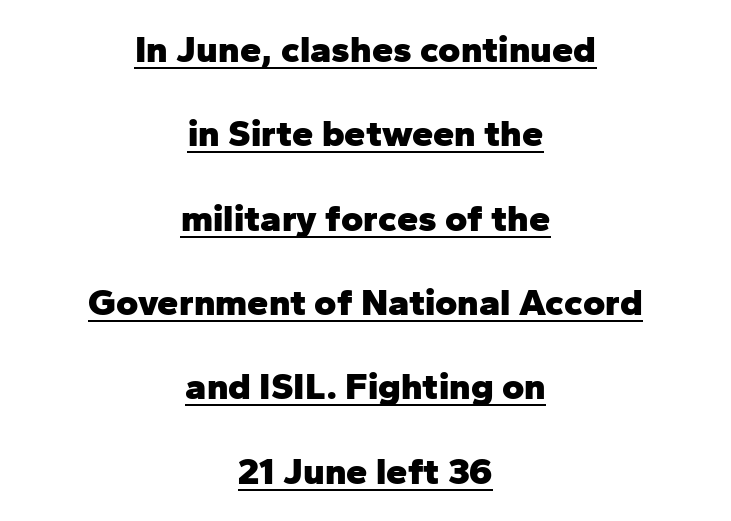
Spacing between characters is what you'd get straight out of the box. Compared with an ordinary text face, these strokes are far heavier — a full bold. Here the designer chose a conventional face with non-uniform glyph widths. Summary of vertical rhythm: relaxed, with wide interline spacing.
